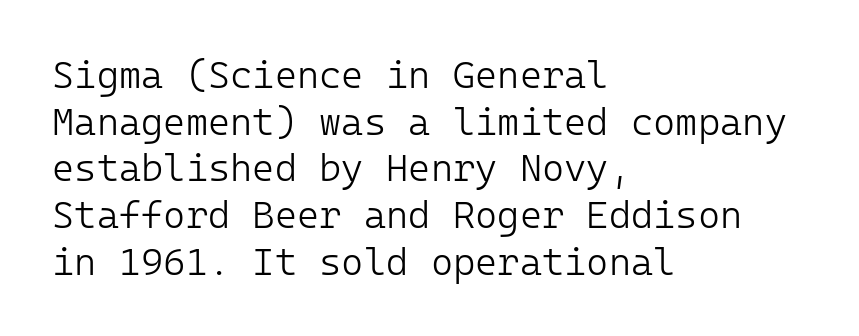
Q: Is the text bold? A: No.
Q: Is the text italic (slanted)? A: No, it is upright.
Q: Is the typeface a serif or a sans-serif typeface? A: Sans-serif.
Q: Is the text underlined? A: No.
Q: How is the paragraph aligned? A: Left-aligned.
Q: Is the spacing between letters normal or unusually wide? A: Normal.
Q: Width (condensed, normal, or wide)? A: Normal.
Q: Stroke contrast? A: Low.
Q: x-height? A: Medium.
